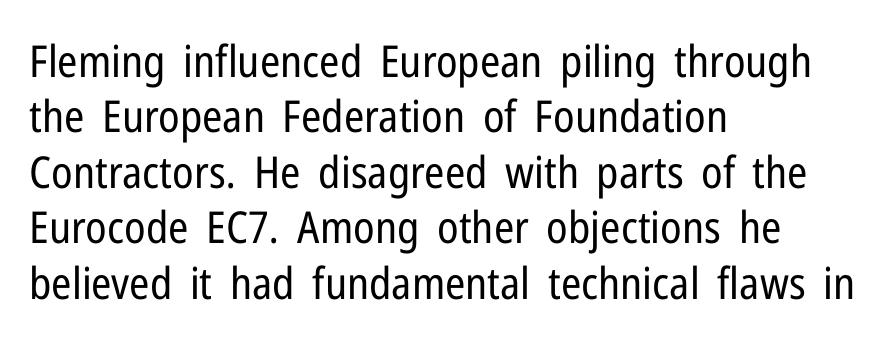
Q: Is the text bold? A: No.
Q: Is the text italic (slanted)? A: No, it is upright.
Q: Is the typeface a serif or a sans-serif typeface? A: Sans-serif.
Q: Is the text underlined? A: No.
Q: How is the paragraph aligned? A: Left-aligned.
Q: Is the spacing between letters normal or unusually wide? A: Normal.
Q: Is the spacing between lines tight, normal or loose? A: Normal.
Q: Width (condensed, normal, or wide)? A: Condensed.
Q: Stroke contrast? A: Low.
Q: x-height? A: Medium.
Q: Monospaced? A: No.
